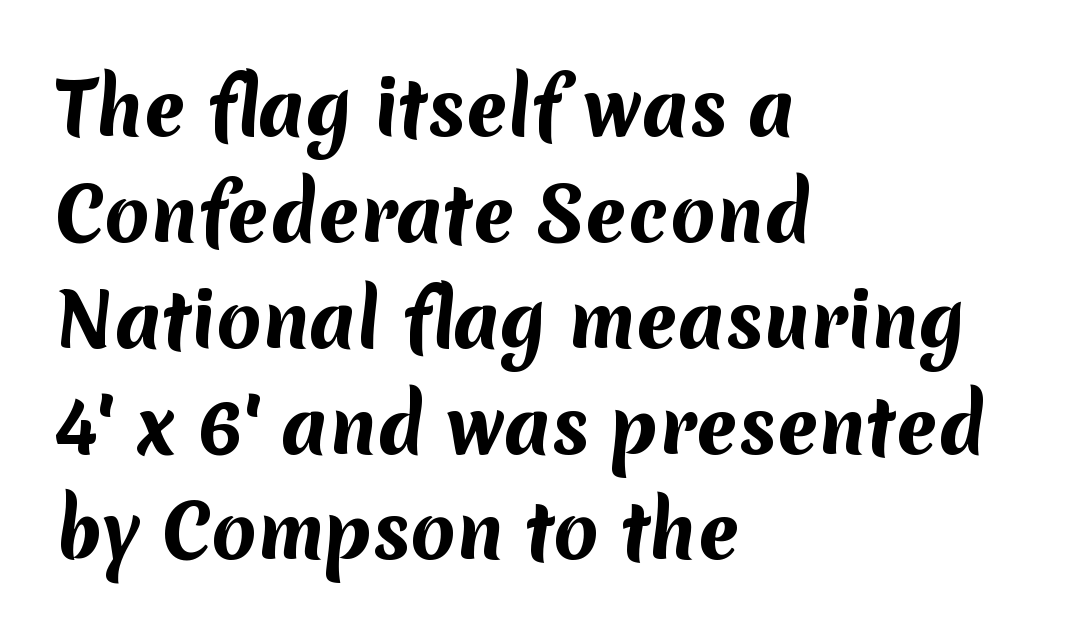
The image shows 73 px bold sans-serif type; set left-aligned, normal line spacing (1.45x), normal letter spacing, not underlined; medium stroke contrast and a medium x-height.
